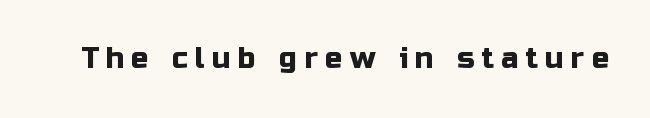
{"serif": "no", "italic": "no", "width": "normal", "stroke_contrast": "low", "x_height": "medium", "monospaced": "no", "underline": "no", "letter_spacing": "wide", "letter_spacing_em": 0.25, "glyph_px": 29}
